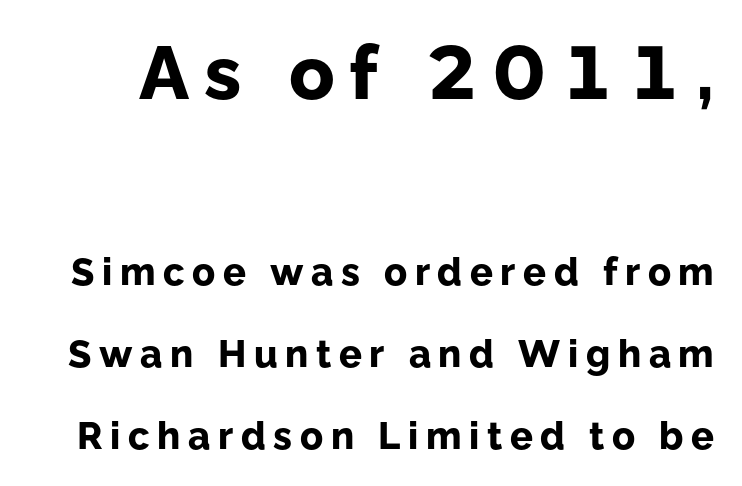
{"serif": "no", "italic": "no", "bold": "yes", "weight": "bold", "width": "normal", "stroke_contrast": "low", "x_height": "medium", "monospaced": "no", "underline": "no", "line_spacing": "loose", "line_spacing_ratio": 2.15, "letter_spacing": "wide", "letter_spacing_em": 0.2, "larger_block": "first", "size_ratio": 1.97, "glyph_px": 75}
